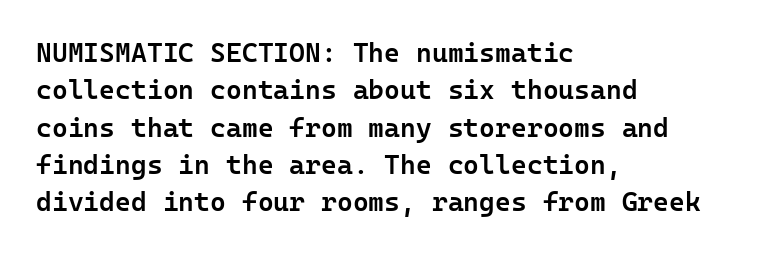
Rendered with straight, roman letterforms. This is moderately heavy type, rendered in semibold. Unmarked baselines from the first word to the last. If you measured baseline to baseline, you'd find a middling distance. Each word holds together tightly as a unit, with standard inter-letter gaps. Teacher's note: observe the even left margin — that is flush-left alignment.
